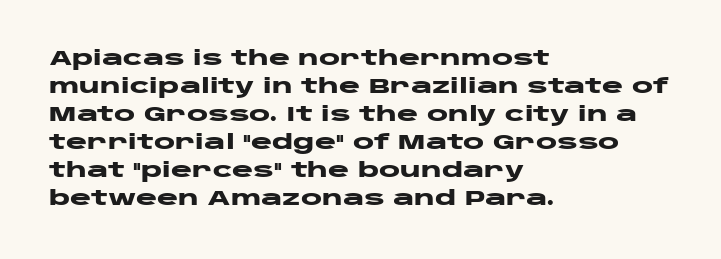
Q: Is the text bold? A: Yes.
Q: Is the text italic (slanted)? A: No, it is upright.
Q: Is the text underlined? A: No.
Q: How is the paragraph aligned? A: Left-aligned.
Q: Is the spacing between letters normal or unusually wide? A: Normal.
Q: Is the spacing between lines tight, normal or loose? A: Normal.
